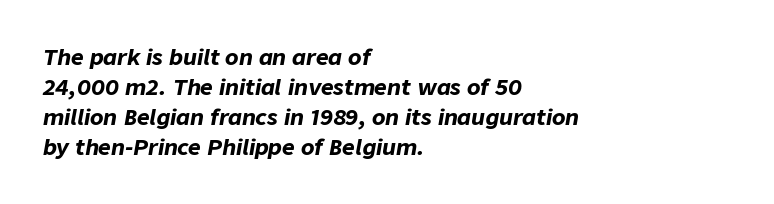
The image shows 22 px bold type, italic (leaning right); set left-aligned, normal line spacing (1.36x), normal letter spacing, not underlined.
